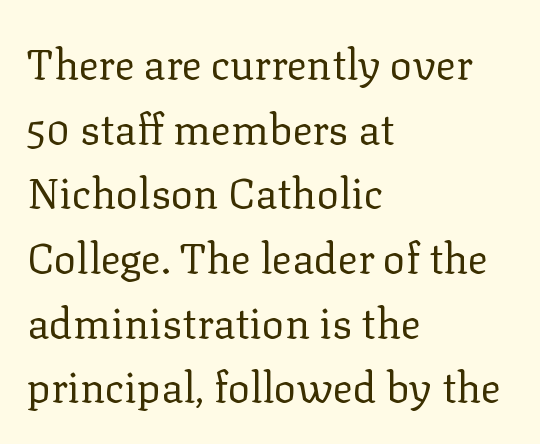
A quiet, ordinary-to-light weight characterises the typeface. Nobody touched the tracking dial on this one. Leading matches the norm, producing a regular column. Italic: no, the glyphs are upright roman. The space directly below the letters is spotless. Is this a sans? No — the strokes have serifs.
